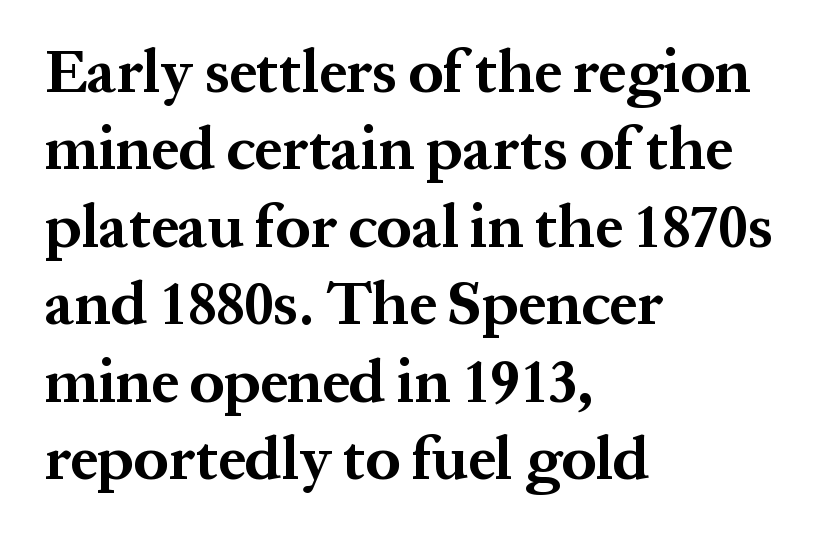
The image shows 61 px bold serif type, upright; set left-aligned, normal line spacing (1.27x), normal letter spacing, not underlined; medium stroke contrast and a medium x-height.
